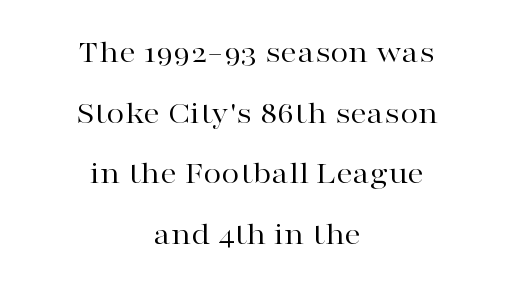
Q: Is the text bold? A: No.
Q: Is the text italic (slanted)? A: No, it is upright.
Q: Is the typeface a serif or a sans-serif typeface? A: Serif.
Q: Is the text underlined? A: No.
Q: How is the paragraph aligned? A: Centered.
Q: Is the spacing between letters normal or unusually wide? A: Normal.
Q: Width (condensed, normal, or wide)? A: Wide.
Q: Stroke contrast? A: High.
Q: x-height? A: Medium.
Q: Monospaced? A: No.
